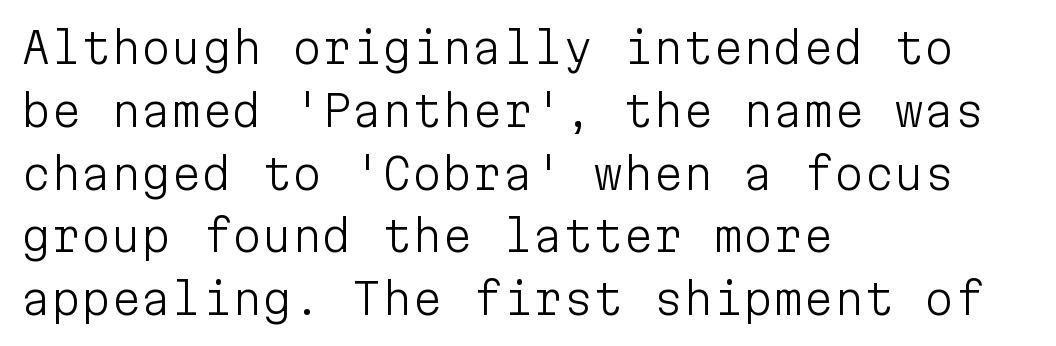
{"serif": "no", "italic": "no", "bold": "no", "weight": "light", "width": "normal", "stroke_contrast": "low", "x_height": "medium", "monospaced": "yes", "underline": "no", "align": "left", "line_spacing": "normal", "line_spacing_ratio": 1.46, "letter_spacing": "normal", "letter_spacing_em": 0.0, "glyph_px": 43}
